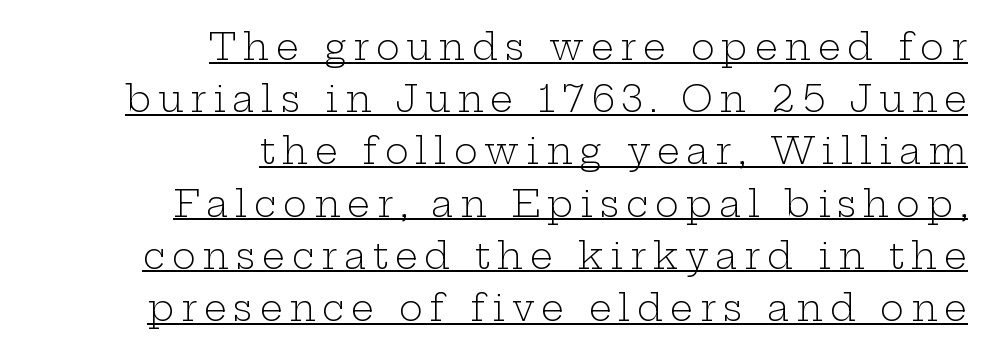
Vertical strokes here are truly vertical. Examine the stroke ends and you'll spot serifs. The typesetter has applied underlining to the passage shown. Each letter keeps its own natural width here, so spacing adapts to shape. Teacher's note: observe the even right margin — that is flush-right alignment.
